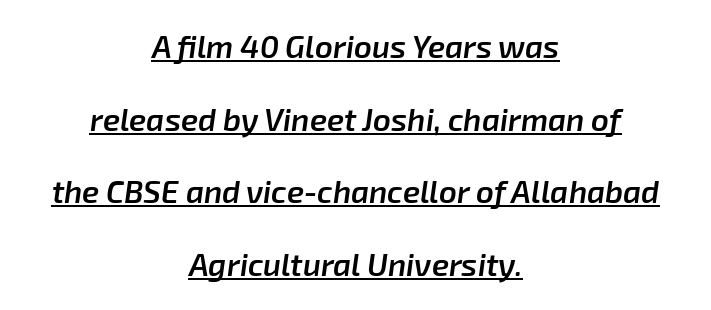
Q: Is the text bold? A: Semi-bold.
Q: Is the text italic (slanted)? A: Yes, it leans right by about 8 degrees.
Q: Is the text underlined? A: Yes.
Q: How is the paragraph aligned? A: Centered.
Q: Is the spacing between letters normal or unusually wide? A: Normal.
Q: Is the spacing between lines tight, normal or loose? A: Loose.
Q: Width (condensed, normal, or wide)? A: Normal.
Q: Stroke contrast? A: Low.
Q: x-height? A: Medium.
Q: Monospaced? A: No.
